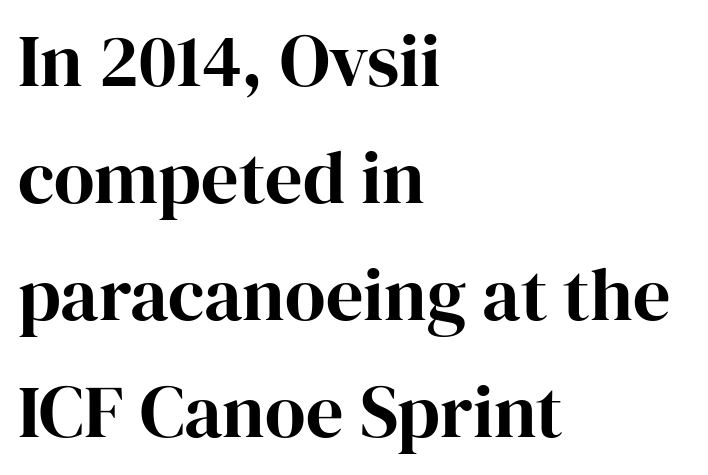
Alignment: flush left. The rendering keeps characters at their native spacing. In terms of posture, this sample is upright. Proportional: the letters do not fall into vertical columns. Evenly set lines give the paragraph a standard silhouette. Letters rest on an invisible, unmarked baseline.
